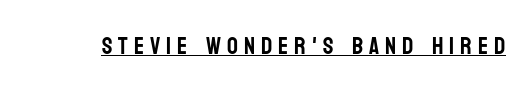
Q: Is the text italic (slanted)? A: No, it is upright.
Q: Is the text underlined? A: Yes.
Q: Is the spacing between letters normal or unusually wide? A: Unusually wide.
